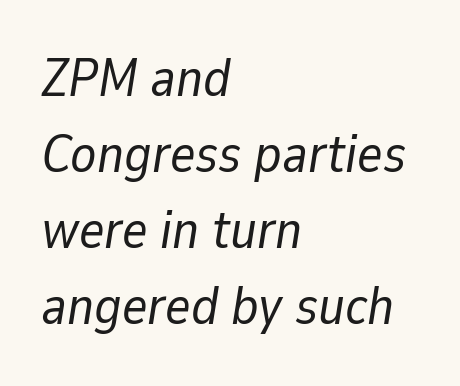
Q: Is the text bold? A: No.
Q: Is the text italic (slanted)? A: Yes, it leans right by about 9 degrees.
Q: Is the text underlined? A: No.
Q: How is the paragraph aligned? A: Left-aligned.
Q: Is the spacing between letters normal or unusually wide? A: Normal.
Q: Is the spacing between lines tight, normal or loose? A: Normal.
Q: Width (condensed, normal, or wide)? A: Normal.
Q: Stroke contrast? A: Low.
Q: x-height? A: Medium.
Q: Monospaced? A: No.
